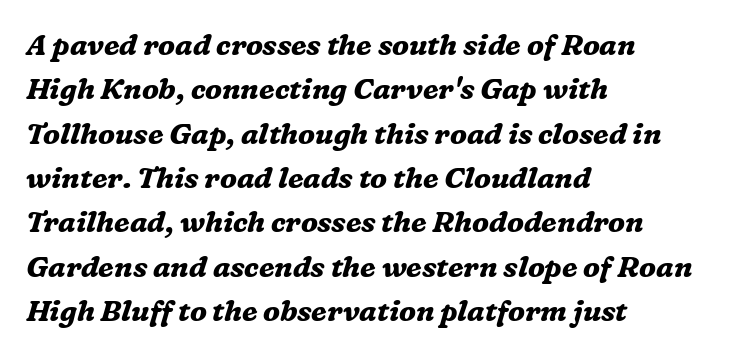
{"serif": "yes", "italic": "yes", "lean": "right", "slant_degrees": 16, "bold": "yes", "weight": "bold", "width": "normal", "stroke_contrast": "medium", "x_height": "medium", "monospaced": "no", "underline": "no", "align": "left", "line_spacing": "normal", "line_spacing_ratio": 1.53, "letter_spacing": "normal", "letter_spacing_em": 0.0, "glyph_px": 29}
